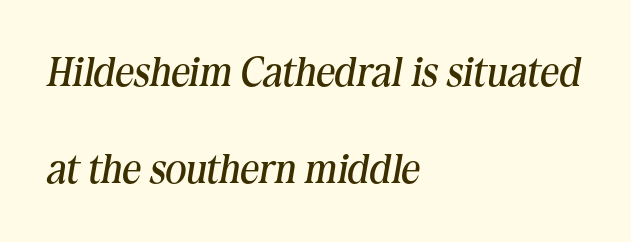
The image shows 41 px regular-weight serif type, italic (leaning right); set left-aligned, loose line spacing (2.37x), normal letter spacing, not underlined; medium stroke contrast and a medium x-height.
